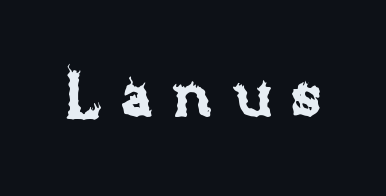
Q: Is the text italic (slanted)? A: No, it is upright.
Q: Is the text underlined? A: No.
Q: Is the spacing between letters normal or unusually wide? A: Unusually wide.
Q: Width (condensed, normal, or wide)? A: Normal.
Q: Stroke contrast? A: Low.
Q: x-height? A: Large.
Q: Monospaced? A: No.
